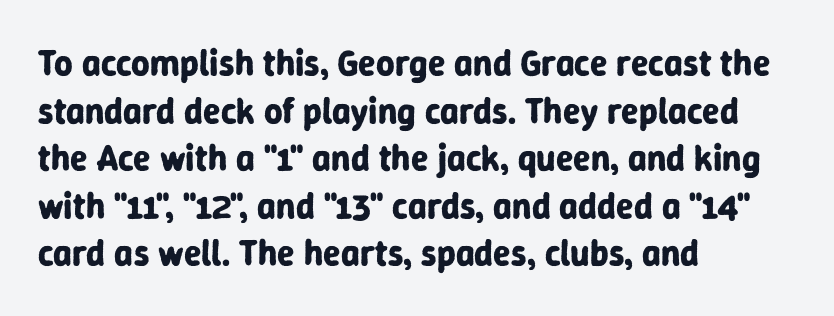
Q: Is the text bold? A: Yes.
Q: Is the text italic (slanted)? A: No, it is upright.
Q: Is the typeface a serif or a sans-serif typeface? A: Sans-serif.
Q: Is the text underlined? A: No.
Q: How is the paragraph aligned? A: Left-aligned.
Q: Is the spacing between letters normal or unusually wide? A: Normal.
Q: Is the spacing between lines tight, normal or loose? A: Normal.
Q: Width (condensed, normal, or wide)? A: Normal.
Q: Stroke contrast? A: Low.
Q: x-height? A: Medium.
Q: Monospaced? A: No.
